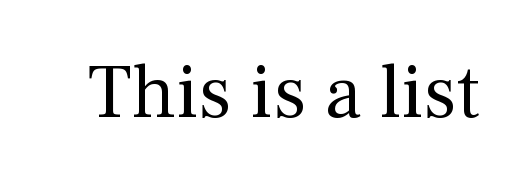
The image shows 76 px regular-weight serif type, upright; set normal letter spacing, not underlined; medium stroke contrast and a medium x-height.
